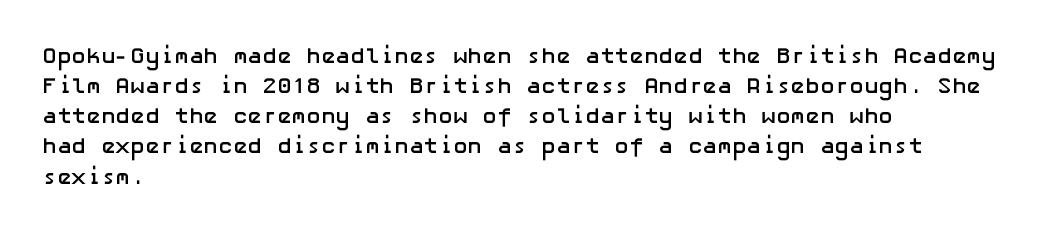
The paragraph shown leans on its left margin. This block has exactly the height ordinary leading produces. Italic: no, the glyphs are upright roman. The baseline area is clear.
